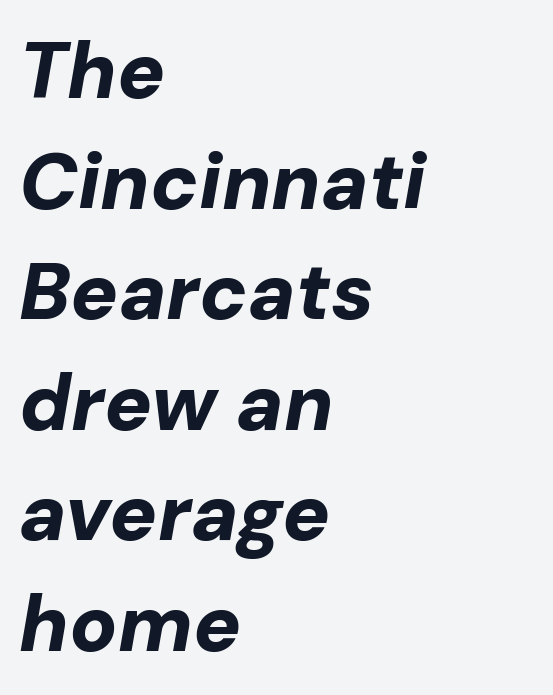
Does the leading feel generous? No, just average. Heavy, bold letterforms. No word sits above an underline. Students, note that the glyphs here touch the page at normal intervals. The paragraph has a hard left edge and a soft right edge. Every character sits at an angle, as italics do.
